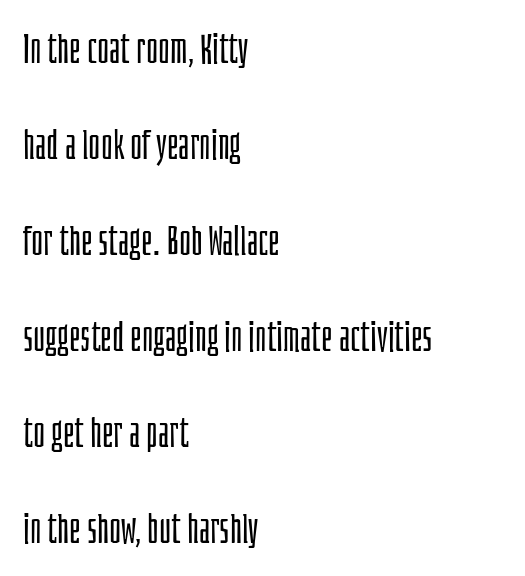
The image shows 41 px light, condensed sans-serif type, upright; set left-aligned, loose line spacing (2.34x), normal letter spacing, not underlined; low stroke contrast and a large x-height.
